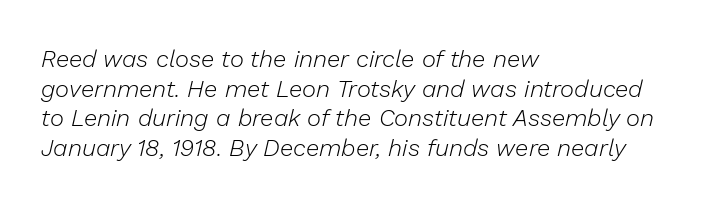
{"italic": "yes", "lean": "right", "slant_degrees": 13, "bold": "no", "underline": "no", "align": "left", "line_spacing_ratio": 1.23, "letter_spacing": "normal", "letter_spacing_em": 0.0, "glyph_px": 24}
